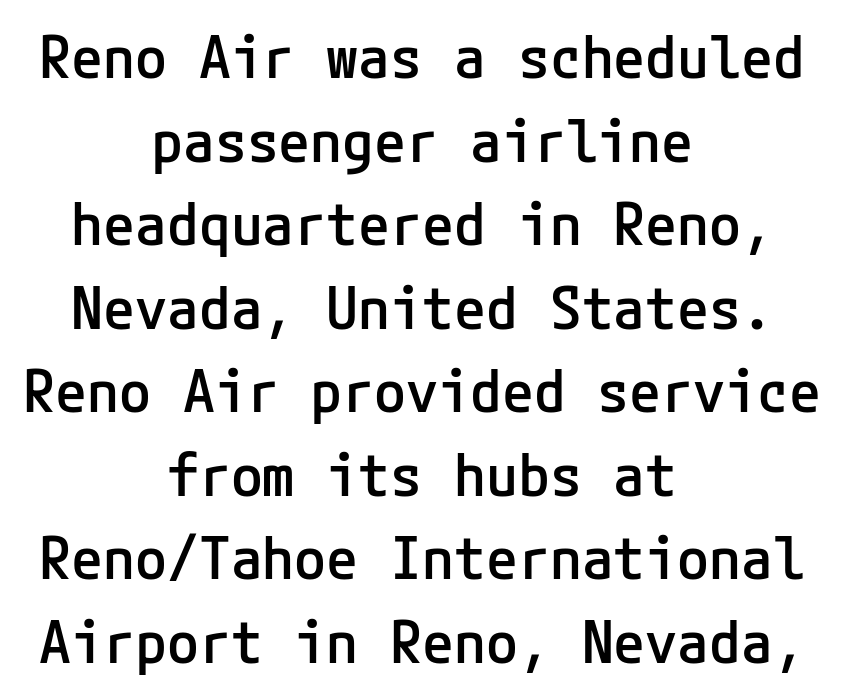
The image shows 58 px semibold sans-serif type, upright; set centered, normal line spacing (1.44x), normal letter spacing, not underlined; low stroke contrast and a medium x-height.
